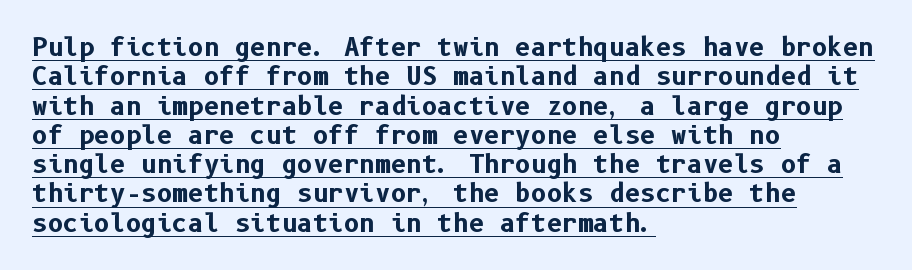
{"italic": "no", "bold": "yes", "underline": "yes", "align": "left", "line_spacing_ratio": 1.22, "letter_spacing": "normal", "letter_spacing_em": 0.0, "glyph_px": 24}
